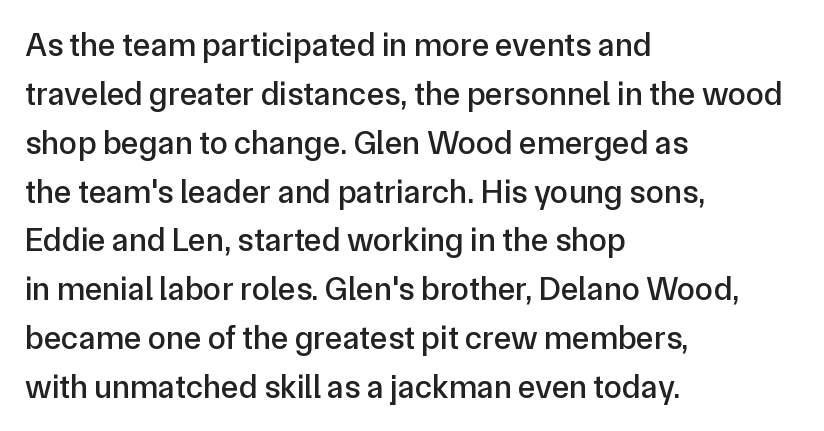
The face used here is rendered with its standard letterfit. The paragraph shown leans on its left margin. Is there any slant? The stems are plumb. Examine the stroke ends and you'll find no serifs. Here the designer chose a conventional face with non-uniform glyph widths. Leading: standard.
